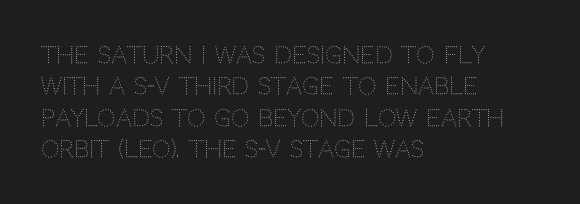
One glance says typical: line gaps are just what's usual. What stands out about the letter spacing? Nothing — it is the standard amount. This reads as an unemphasized weight, regular at the heaviest. The text block is weighted toward the left margin, trailing off unevenly rightward. Descender tails drop into unmarked territory. The specimen reads as upright at a glance.
